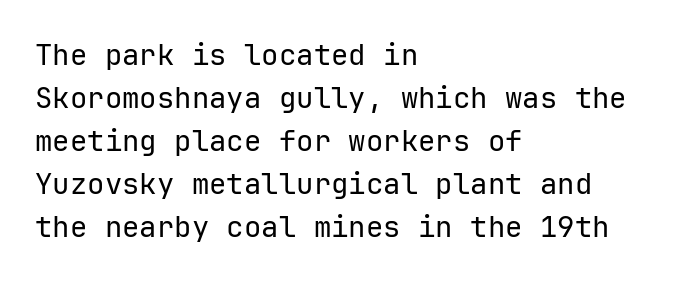
{"serif": "no", "italic": "no", "bold": "no", "weight": "regular", "width": "normal", "stroke_contrast": "low", "x_height": "medium", "monospaced": "yes", "underline": "no", "align": "left", "line_spacing": "normal", "line_spacing_ratio": 1.48, "letter_spacing": "normal", "letter_spacing_em": 0.0, "glyph_px": 29}
